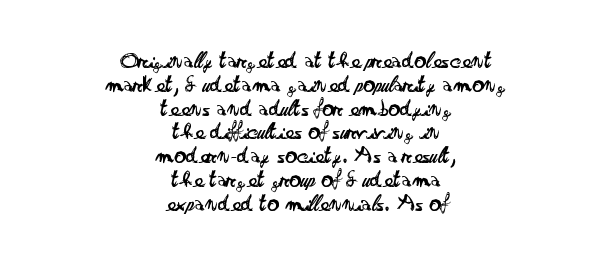
The letters look calm and open, with moderate or lighter stems. The string is rendered with underlining switched off. Is the letter spacing exaggerated? No — it looks like the ordinary default. One-word summary of the alignment: center. The space between consecutive lines is stingy.
